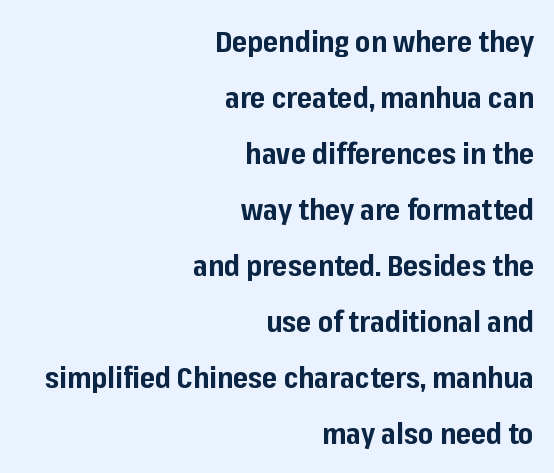
The image shows 29 px bold sans-serif type, upright; set right-aligned, loose line spacing (1.93x), normal letter spacing, not underlined; low stroke contrast and a medium x-height.
